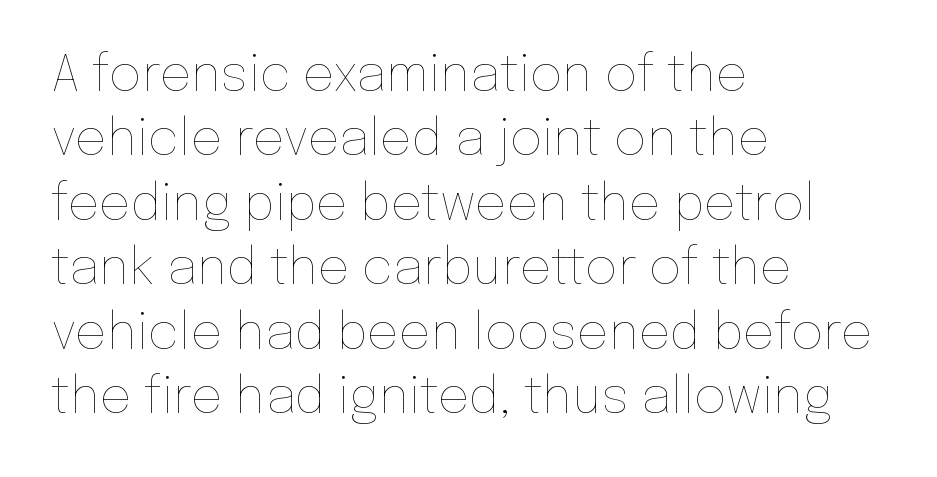
Q: Is the text bold? A: No.
Q: Is the text italic (slanted)? A: No, it is upright.
Q: Is the text underlined? A: No.
Q: How is the paragraph aligned? A: Left-aligned.
Q: Is the spacing between letters normal or unusually wide? A: Normal.
Q: Is the spacing between lines tight, normal or loose? A: Normal.
Q: Width (condensed, normal, or wide)? A: Normal.
Q: Stroke contrast? A: Low.
Q: x-height? A: Medium.
Q: Monospaced? A: No.
